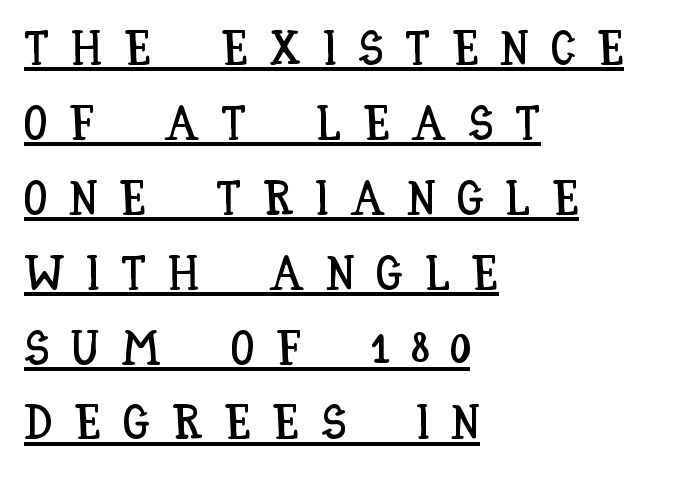
{"italic": "no", "width": "condensed", "stroke_contrast": "low", "x_height": "large", "monospaced": "no", "underline": "yes", "align": "left", "line_spacing": "normal", "line_spacing_ratio": 1.56, "letter_spacing": "wide", "letter_spacing_em": 0.45, "glyph_px": 48}
